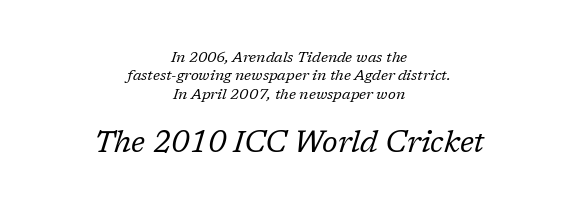
A typesetter would call this proportional, since set widths differ per character. Look at the bottom of the vertical strokes: they flare into serifs here. Rule under the text: the space is simply empty. In terms of posture, this sample is oblique. Counters stay open thanks to moderate or lighter strokes. The letters in the lower block stand taller than those in the block above.
